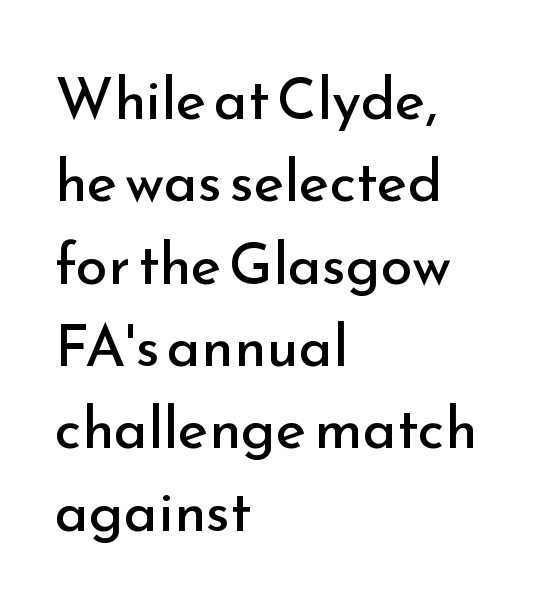
{"serif": "no", "italic": "no", "bold": "no", "weight": "regular", "width": "normal", "stroke_contrast": "low", "x_height": "small", "monospaced": "no", "underline": "no", "align": "left", "line_spacing": "normal", "line_spacing_ratio": 1.42, "letter_spacing": "normal", "letter_spacing_em": 0.0, "glyph_px": 58}
